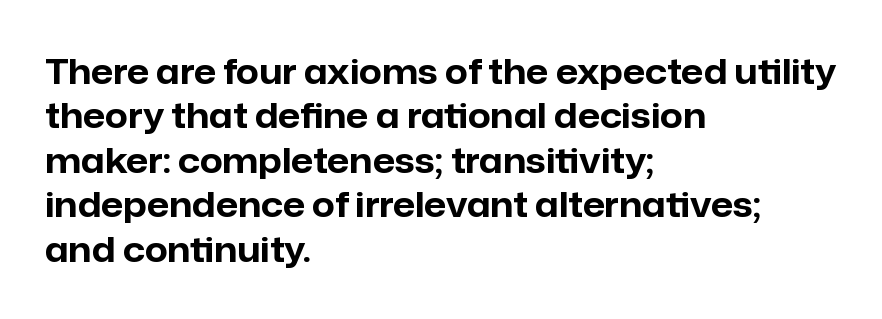
Q: Is the text bold? A: Yes.
Q: Is the text italic (slanted)? A: No, it is upright.
Q: Is the typeface a serif or a sans-serif typeface? A: Sans-serif.
Q: Is the text underlined? A: No.
Q: How is the paragraph aligned? A: Left-aligned.
Q: Is the spacing between letters normal or unusually wide? A: Normal.
Q: Is the spacing between lines tight, normal or loose? A: Normal.
Q: Width (condensed, normal, or wide)? A: Normal.
Q: Stroke contrast? A: Low.
Q: x-height? A: Medium.
Q: Monospaced? A: No.
